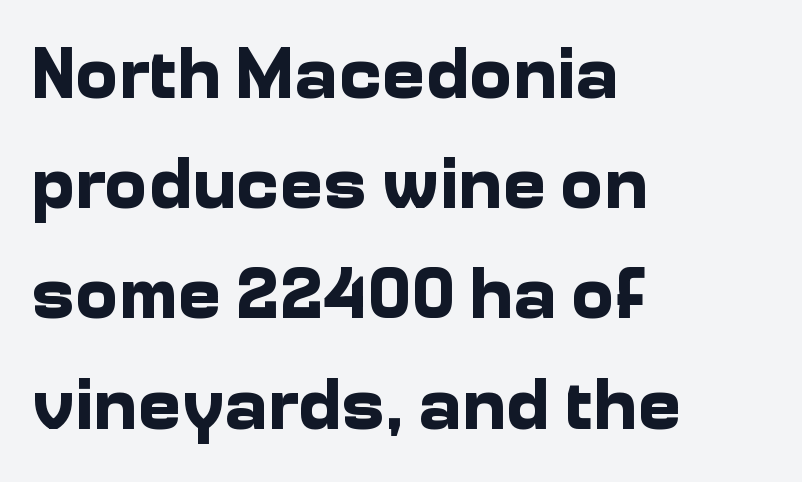
Q: Is the text bold? A: Yes.
Q: Is the text italic (slanted)? A: No, it is upright.
Q: Is the typeface a serif or a sans-serif typeface? A: Sans-serif.
Q: Is the text underlined? A: No.
Q: How is the paragraph aligned? A: Left-aligned.
Q: Is the spacing between letters normal or unusually wide? A: Normal.
Q: Is the spacing between lines tight, normal or loose? A: Normal.
Q: Width (condensed, normal, or wide)? A: Normal.
Q: Stroke contrast? A: Low.
Q: x-height? A: Medium.
Q: Monospaced? A: No.
